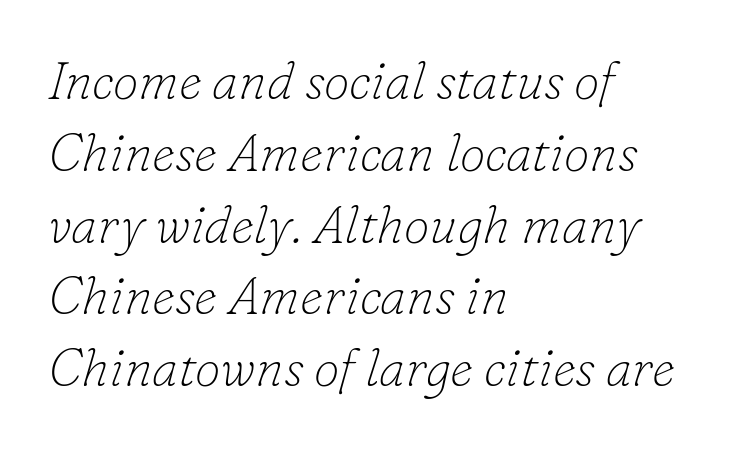
Q: Is the text bold? A: No.
Q: Is the text italic (slanted)? A: Yes, it leans right by about 16 degrees.
Q: Is the typeface a serif or a sans-serif typeface? A: Serif.
Q: Is the text underlined? A: No.
Q: How is the paragraph aligned? A: Left-aligned.
Q: Is the spacing between letters normal or unusually wide? A: Normal.
Q: Is the spacing between lines tight, normal or loose? A: Normal.
Q: Width (condensed, normal, or wide)? A: Normal.
Q: Stroke contrast? A: Low.
Q: x-height? A: Small.
Q: Monospaced? A: No.
